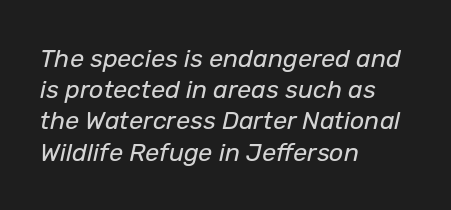
The image shows 25 px text type, italic (leaning right); set left-aligned, normal line spacing (1.25x), normal letter spacing, not underlined.
